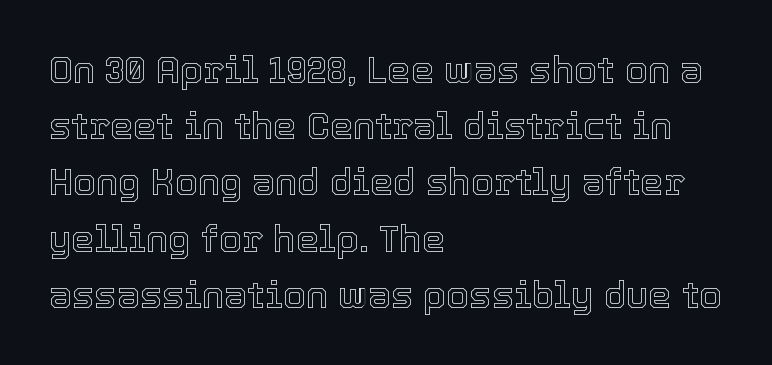
Q: Is the text italic (slanted)? A: No, it is upright.
Q: Is the text underlined? A: No.
Q: How is the paragraph aligned? A: Left-aligned.
Q: Is the spacing between letters normal or unusually wide? A: Normal.
Q: Is the spacing between lines tight, normal or loose? A: Normal.
Q: Width (condensed, normal, or wide)? A: Normal.
Q: x-height? A: Medium.
Q: Monospaced? A: No.
